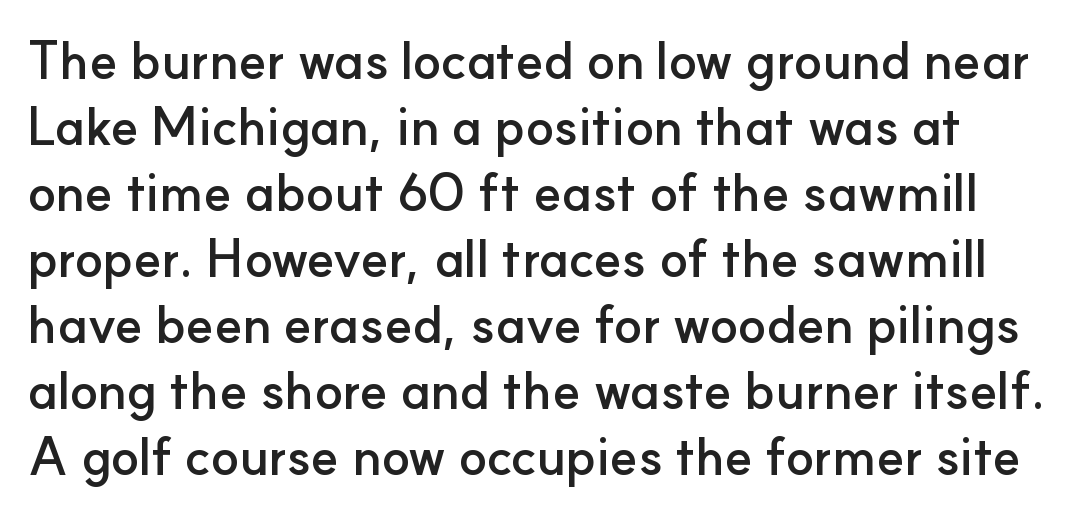
{"serif": "no", "italic": "no", "bold": "yes", "weight": "semibold", "width": "normal", "stroke_contrast": "low", "x_height": "small", "monospaced": "no", "underline": "no", "line_spacing": "normal", "line_spacing_ratio": 1.27, "letter_spacing": "normal", "letter_spacing_em": 0.0, "glyph_px": 52}
